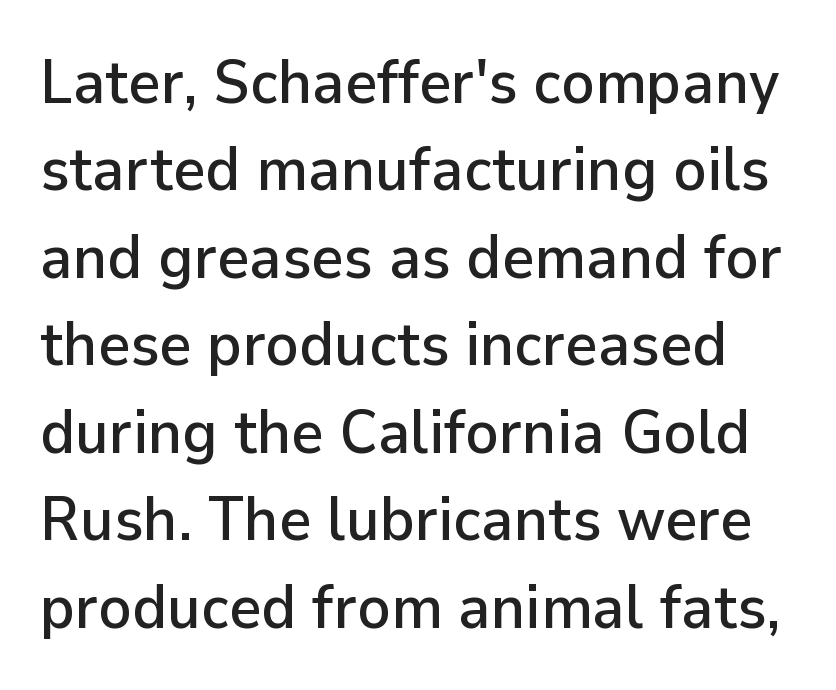
{"serif": "no", "italic": "no", "width": "normal", "stroke_contrast": "low", "x_height": "medium", "monospaced": "no", "underline": "no", "line_spacing": "normal", "line_spacing_ratio": 1.41, "letter_spacing": "normal", "letter_spacing_em": 0.0, "glyph_px": 62}
